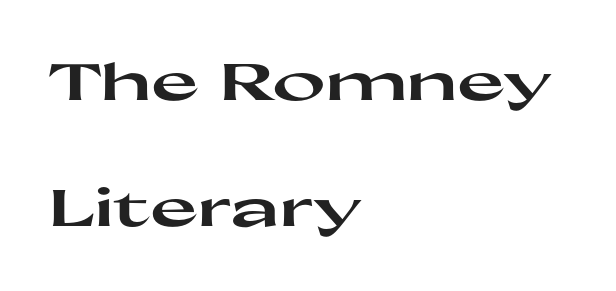
Q: Is the text bold? A: Yes.
Q: Is the text italic (slanted)? A: No, it is upright.
Q: Is the typeface a serif or a sans-serif typeface? A: Sans-serif.
Q: Is the text underlined? A: No.
Q: How is the paragraph aligned? A: Left-aligned.
Q: Is the spacing between letters normal or unusually wide? A: Normal.
Q: Is the spacing between lines tight, normal or loose? A: Loose.
Q: Width (condensed, normal, or wide)? A: Wide.
Q: Stroke contrast? A: High.
Q: x-height? A: Medium.
Q: Monospaced? A: No.
